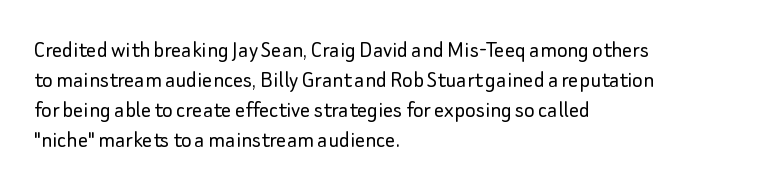
Stem width sits at or under what a default text font uses. Rendered with straight, roman letterforms. In CSS terms this would be text-align: left. Is the letter spacing exaggerated? No — it looks like the ordinary default.
